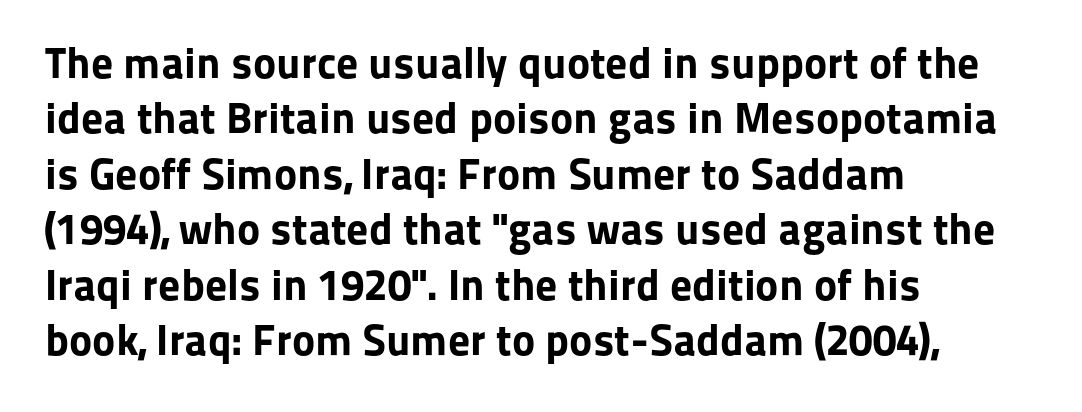
Rule under the text: the space is simply empty. Each glyph is drawn with heavy, bold strokes. Style check: upright. One-word summary of the alignment: left. The letters advance in unequal steps, a hallmark of proportional type.
